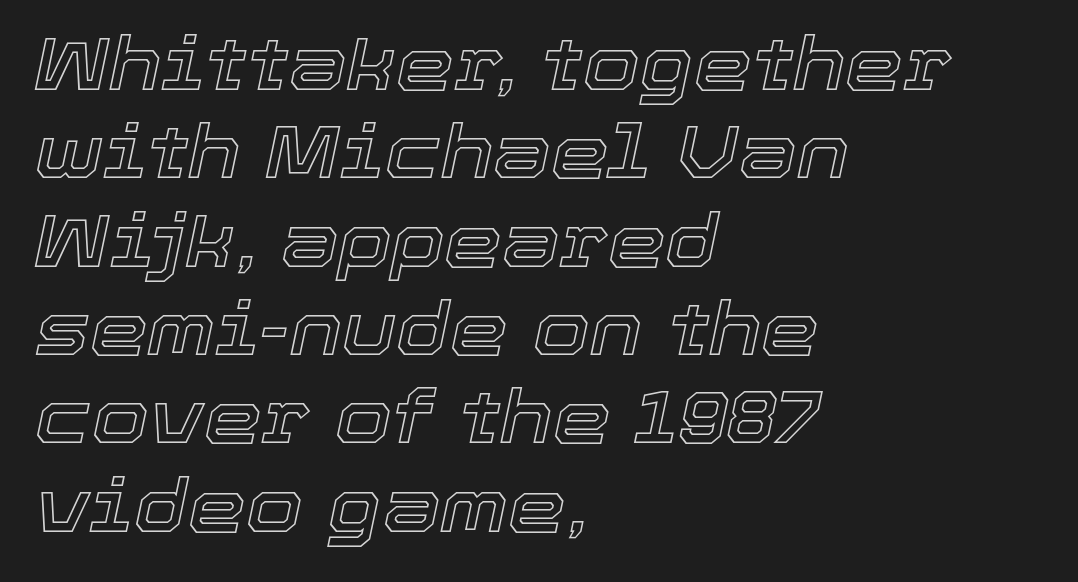
The image shows 73 px text type, italic (leaning right); set left-aligned, line spacing 1.21x, normal letter spacing, not underlined; a medium x-height.
